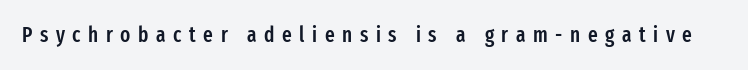
Ordinary non-slanted type is in use. The passage shown is not underscored anywhere. You could only call the tracking loose — the letters float apart. The letters are semibold — heavier than regular but short of a full bold.
